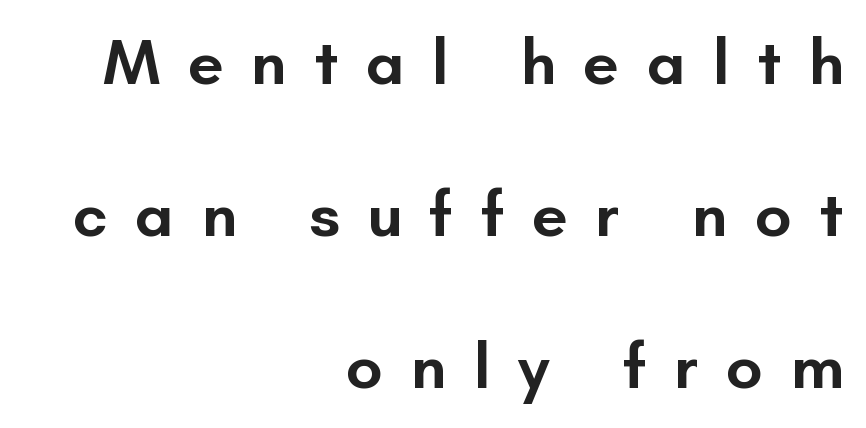
{"serif": "no", "italic": "no", "bold": "semi", "weight": "semibold", "width": "normal", "stroke_contrast": "low", "x_height": "small", "monospaced": "no", "underline": "no", "align": "right", "line_spacing": "loose", "line_spacing_ratio": 2.34, "letter_spacing": "wide", "letter_spacing_em": 0.42, "glyph_px": 65}
